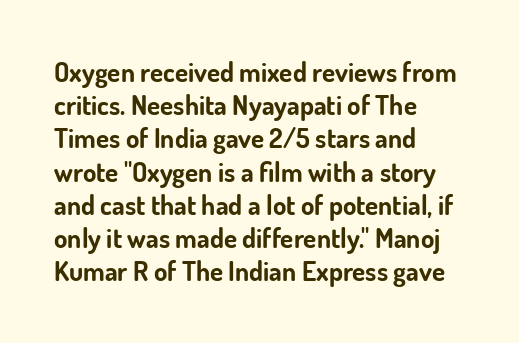
Q: Is the text bold? A: Yes.
Q: Is the text italic (slanted)? A: No, it is upright.
Q: Is the text underlined? A: No.
Q: How is the paragraph aligned? A: Left-aligned.
Q: Is the spacing between letters normal or unusually wide? A: Normal.
